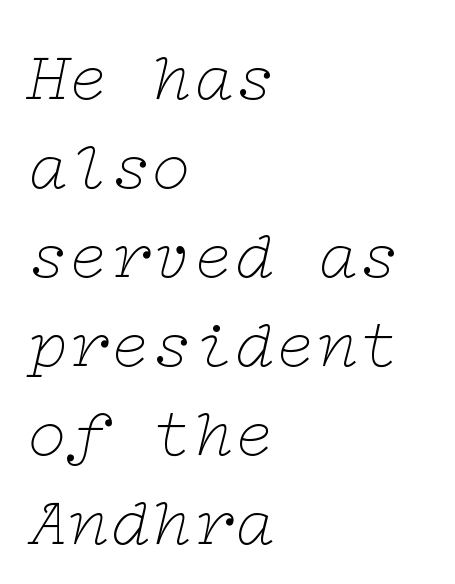
Q: Is the text bold? A: No.
Q: Is the text italic (slanted)? A: Yes, it leans right by about 12 degrees.
Q: Is the typeface a serif or a sans-serif typeface? A: Serif.
Q: Is the text underlined? A: No.
Q: How is the paragraph aligned? A: Left-aligned.
Q: Is the spacing between letters normal or unusually wide? A: Normal.
Q: Is the spacing between lines tight, normal or loose? A: Normal.
Q: Width (condensed, normal, or wide)? A: Wide.
Q: Stroke contrast? A: Low.
Q: x-height? A: Medium.
